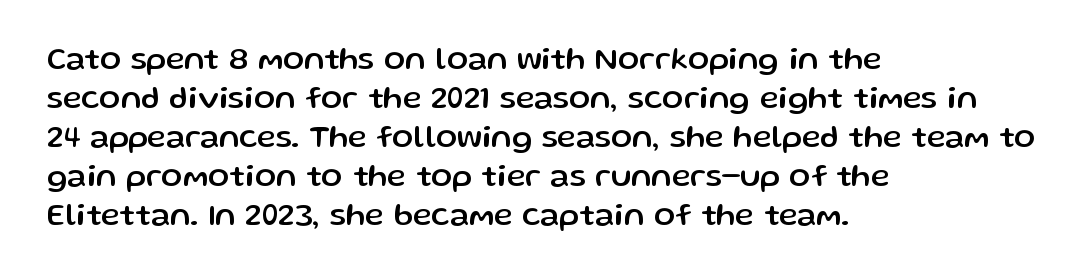
The image shows 32 px sans-serif type, upright; set left-aligned, line spacing 1.22x, normal letter spacing, not underlined; low stroke contrast and a medium x-height.
